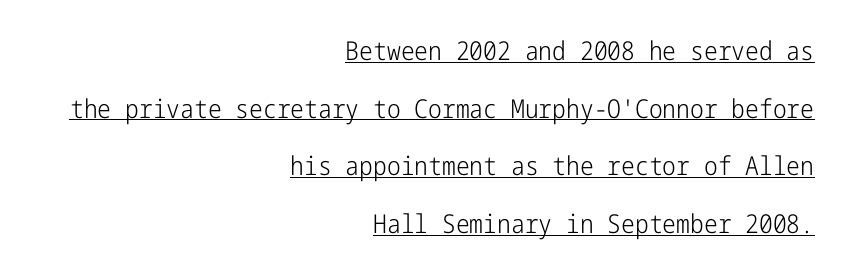
Q: Is the text bold? A: No.
Q: Is the text italic (slanted)? A: No, it is upright.
Q: Is the text underlined? A: Yes.
Q: How is the paragraph aligned? A: Right-aligned.
Q: Is the spacing between letters normal or unusually wide? A: Normal.
Q: Is the spacing between lines tight, normal or loose? A: Loose.
